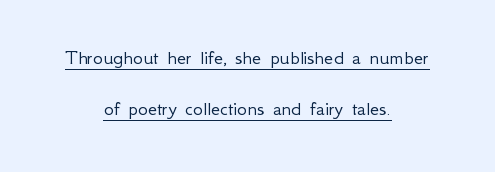
These lines stack symmetrically, like a column narrowing and widening about its center. Rendered with straight, roman letterforms. The letterforms sit shoulder to shoulder at normal distance. The strokes carry an ordinary text weight at most.
